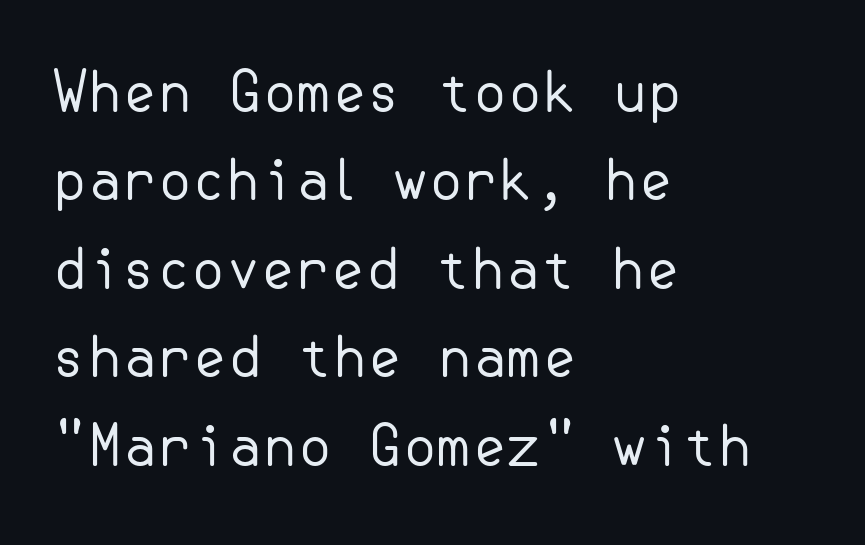
Q: Is the text bold? A: No.
Q: Is the text italic (slanted)? A: No, it is upright.
Q: Is the typeface a serif or a sans-serif typeface? A: Sans-serif.
Q: Is the text underlined? A: No.
Q: How is the paragraph aligned? A: Left-aligned.
Q: Is the spacing between letters normal or unusually wide? A: Normal.
Q: Is the spacing between lines tight, normal or loose? A: Normal.
Q: Width (condensed, normal, or wide)? A: Normal.
Q: Stroke contrast? A: Low.
Q: x-height? A: Small.
